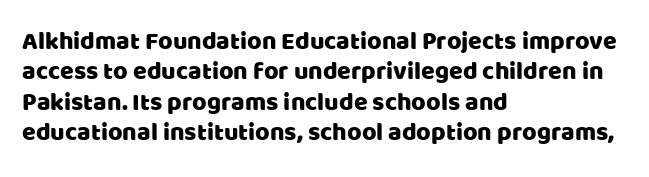
The typography opts for an upright posture over an oblique one. The letterforms sit shoulder to shoulder at normal distance. Compared with a centered layout, this one pins lines to the left instead. Descenders are the only things crossing below the line.
